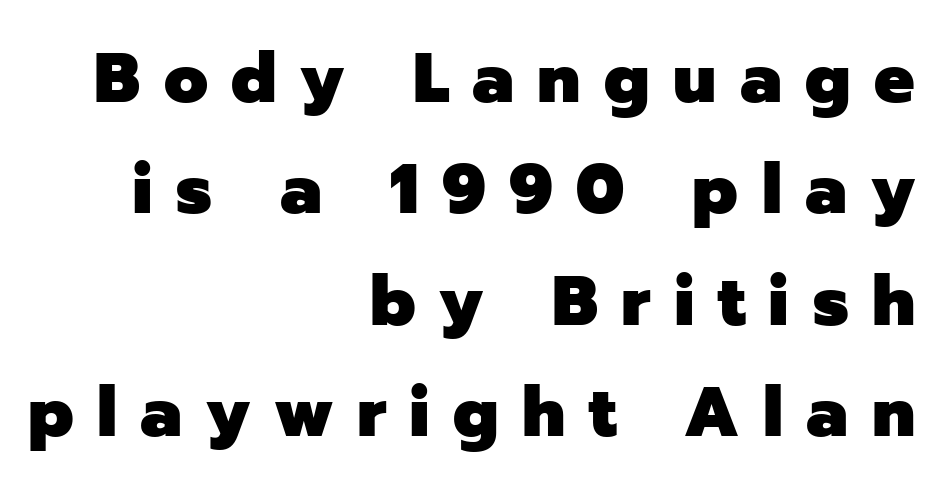
On the weight axis this lands at bold, roughly 700. The passage shown is not underscored anywhere. Regular leading. A roman cut, with each character standing at attention.
